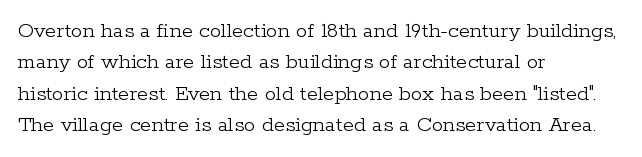
One glance says typical: line gaps are just what's usual. What stands out about the letter spacing? Nothing — it is the standard amount. This reads as an unemphasized weight, regular at the heaviest. The text block is weighted toward the left margin, trailing off unevenly rightward. Descender tails drop into unmarked territory. The specimen reads as upright at a glance.
